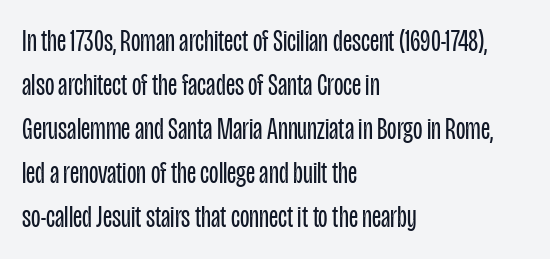
The image shows 31 px regular-weight, condensed sans-serif type, upright; set left-aligned, normal line spacing (1.42x), normal letter spacing, not underlined; low stroke contrast and a large x-height.
